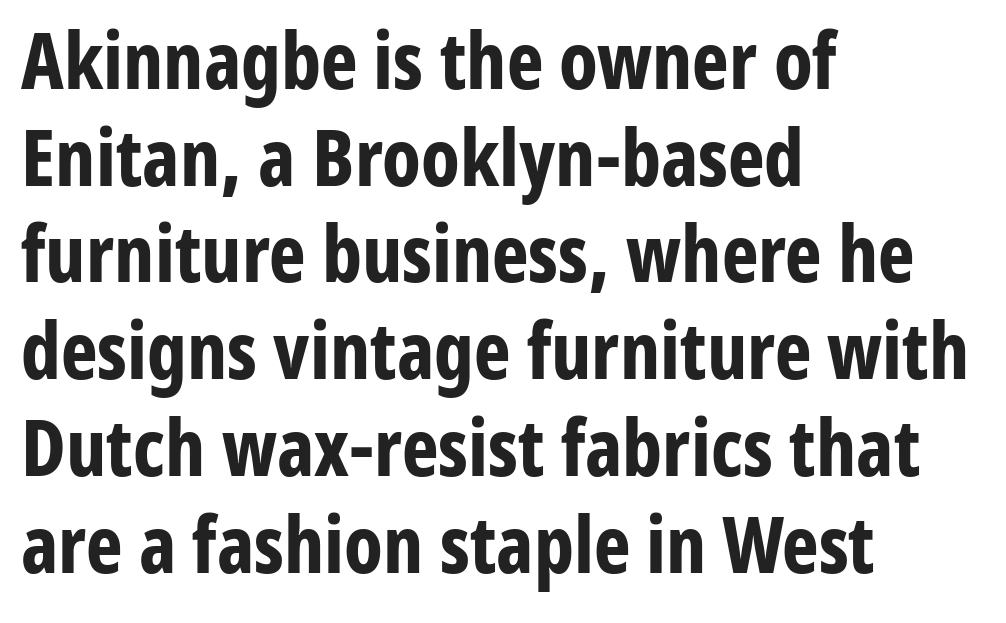
Q: Is the text bold? A: Yes.
Q: Is the text italic (slanted)? A: No, it is upright.
Q: Is the typeface a serif or a sans-serif typeface? A: Sans-serif.
Q: Is the text underlined? A: No.
Q: How is the paragraph aligned? A: Left-aligned.
Q: Is the spacing between letters normal or unusually wide? A: Normal.
Q: Width (condensed, normal, or wide)? A: Condensed.
Q: Stroke contrast? A: Low.
Q: x-height? A: Medium.
Q: Monospaced? A: No.
